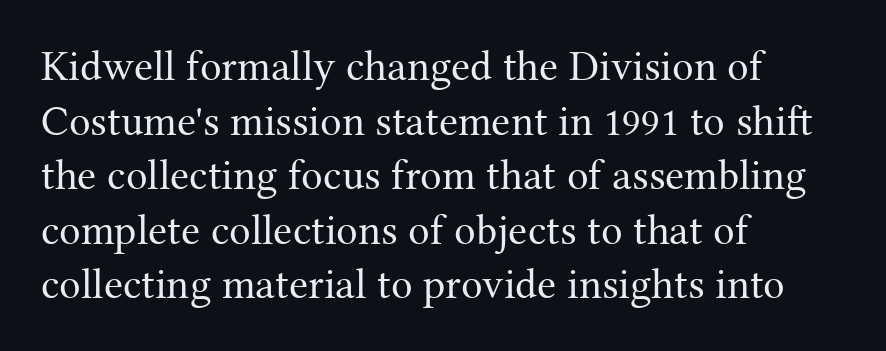
The image shows 43 px regular-weight serif type, upright; set left-aligned, normal line spacing (1.27x), normal letter spacing, not underlined; medium stroke contrast and a medium x-height.
